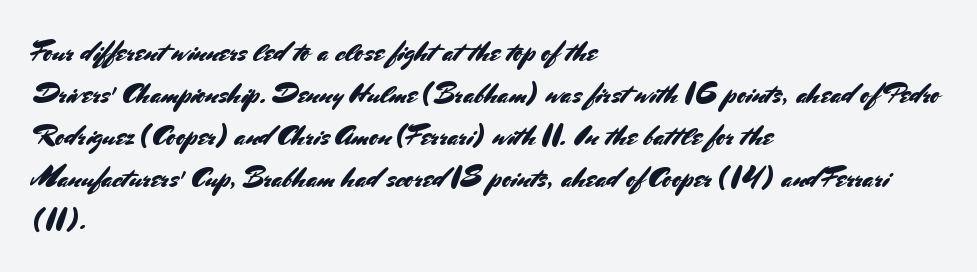
Here the designer chose a conventional face with non-uniform glyph widths. A sans-serif font was chosen for this passage. The space directly below the letters is spotless. This sample uses plain, unmodified letter spacing. All the whitespace from short lines collects on the right.
